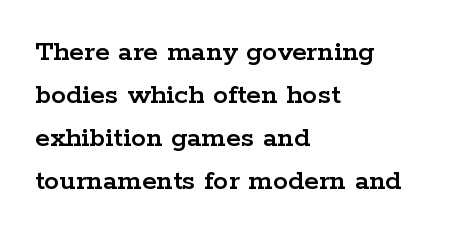
Q: Is the text italic (slanted)? A: No, it is upright.
Q: Is the typeface a serif or a sans-serif typeface? A: Serif.
Q: Is the text underlined? A: No.
Q: How is the paragraph aligned? A: Left-aligned.
Q: Is the spacing between letters normal or unusually wide? A: Normal.
Q: Is the spacing between lines tight, normal or loose? A: Normal.
Q: Width (condensed, normal, or wide)? A: Wide.
Q: Stroke contrast? A: Low.
Q: x-height? A: Medium.
Q: Monospaced? A: No.
